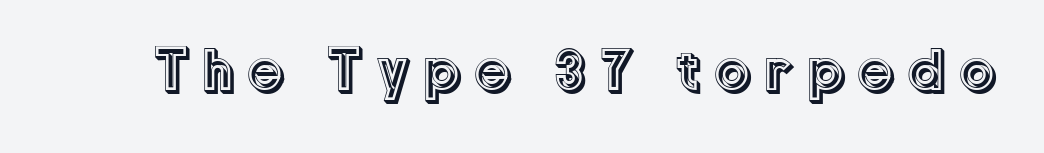
{"italic": "no", "width": "normal", "x_height": "medium", "monospaced": "no", "underline": "no", "letter_spacing": "wide", "letter_spacing_em": 0.2, "glyph_px": 60}
